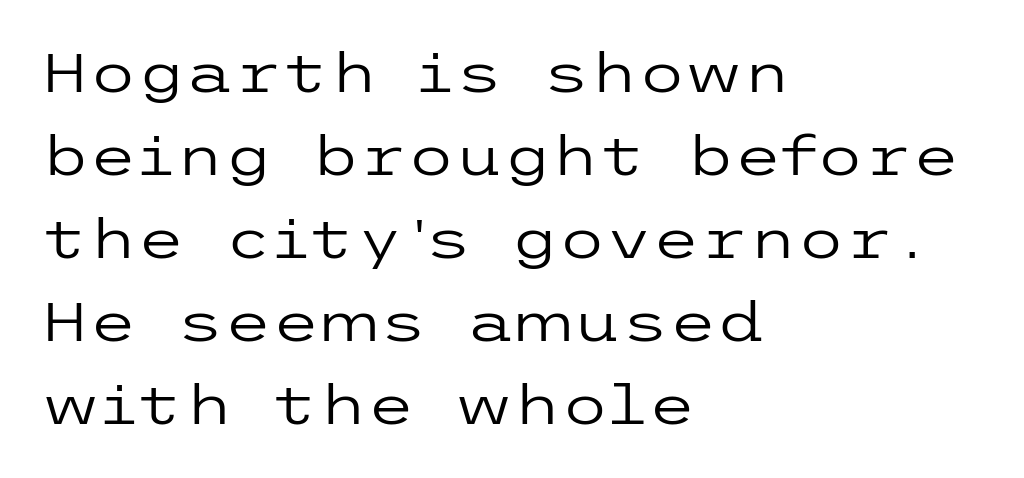
Q: Is the text bold? A: No.
Q: Is the text italic (slanted)? A: No, it is upright.
Q: Is the typeface a serif or a sans-serif typeface? A: Sans-serif.
Q: Is the text underlined? A: No.
Q: How is the paragraph aligned? A: Left-aligned.
Q: Is the spacing between letters normal or unusually wide? A: Normal.
Q: Is the spacing between lines tight, normal or loose? A: Normal.
Q: Width (condensed, normal, or wide)? A: Wide.
Q: Stroke contrast? A: Low.
Q: x-height? A: Medium.
